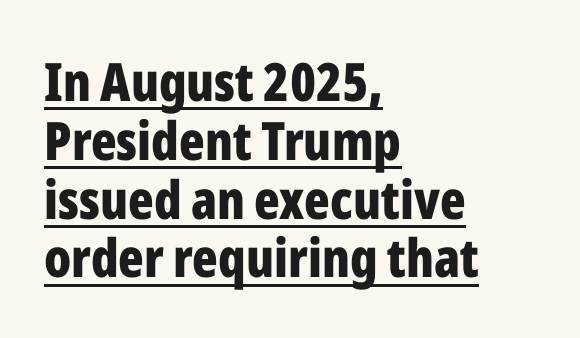
Observe the ordinary spacing: letters are neighbours, not strangers. Chunky letters — that's bold for sure. Do the letters lean? They stand straight. The lines are packed closely together with very little leading. Is this a sans? Yes — the strokes have no serifs. All the whitespace from short lines collects on the right.
